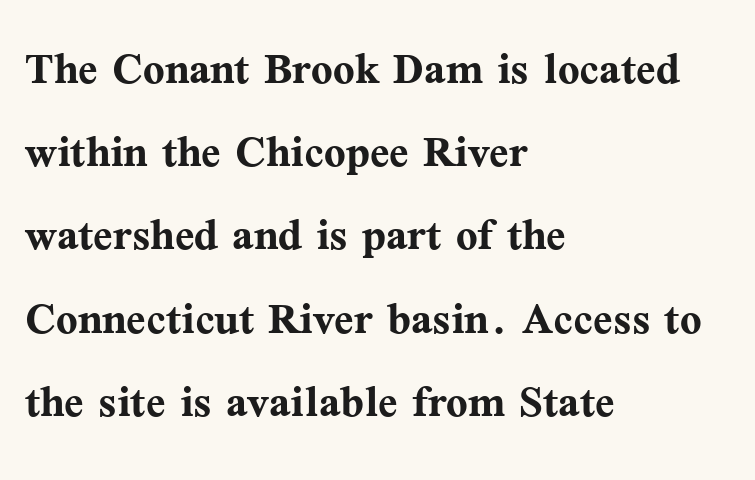
The letters stand straight up with perfectly vertical stems. The letters advance in unequal steps, a hallmark of proportional type. The passage shown has conventional tracking throughout. The rows are spaced the way most documents space them. These lines are set flush left with a ragged right edge. A full-strength bold gives these letters their thick strokes.
